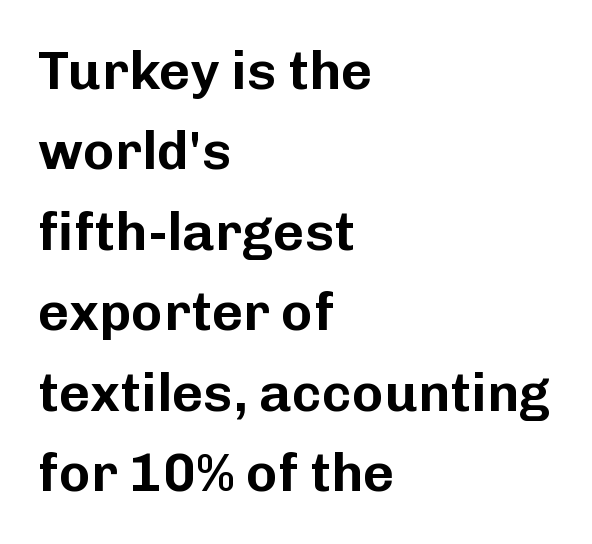
Anything drawn beneath the words? Only blank space. The letters advance in unequal steps, a hallmark of proportional type. This rendering employs a face without finishing strokes, i.e., a sans-serif. This block has exactly the height ordinary leading produces.
